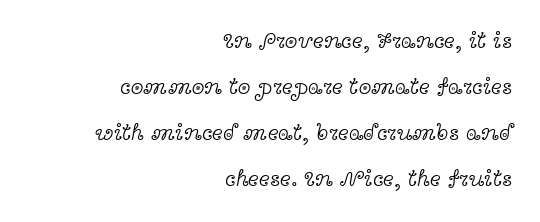
The image shows 23 px text type, upright; set right-aligned, loose line spacing (2.0x), normal letter spacing, not underlined.
